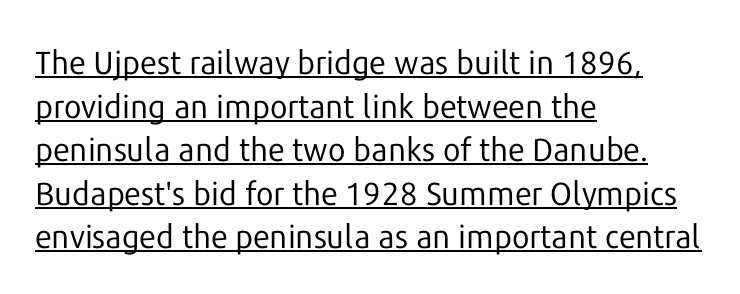
{"serif": "no", "italic": "no", "bold": "no", "weight": "regular", "width": "normal", "stroke_contrast": "low", "x_height": "medium", "monospaced": "no", "underline": "yes", "align": "left", "line_spacing": "normal", "line_spacing_ratio": 1.36, "letter_spacing": "normal", "letter_spacing_em": 0.0, "glyph_px": 32}
